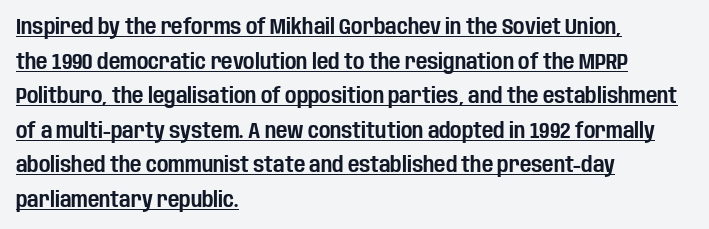
Q: Is the text italic (slanted)? A: No, it is upright.
Q: Is the text underlined? A: Yes.
Q: How is the paragraph aligned? A: Left-aligned.
Q: Is the spacing between letters normal or unusually wide? A: Normal.
Q: Is the spacing between lines tight, normal or loose? A: Normal.
